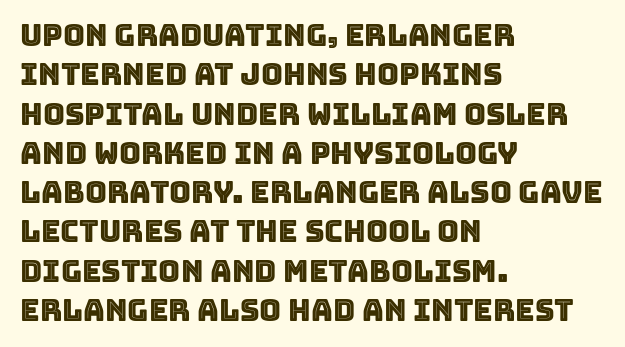
{"italic": "no", "width": "normal", "x_height": "large", "monospaced": "no", "underline": "no", "align": "left", "line_spacing": "normal", "line_spacing_ratio": 1.31, "letter_spacing": "normal", "letter_spacing_em": 0.0, "glyph_px": 30}
